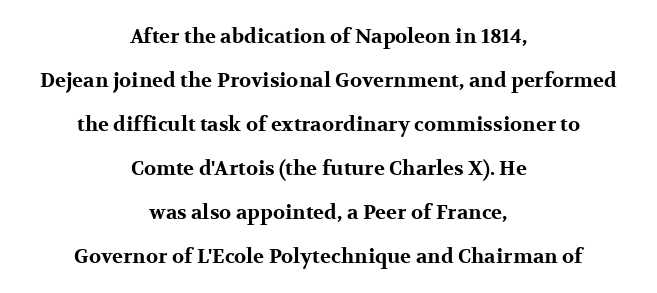
Q: Is the text bold? A: Yes.
Q: Is the text italic (slanted)? A: No, it is upright.
Q: Is the text underlined? A: No.
Q: How is the paragraph aligned? A: Centered.
Q: Is the spacing between letters normal or unusually wide? A: Normal.
Q: Is the spacing between lines tight, normal or loose? A: Loose.
